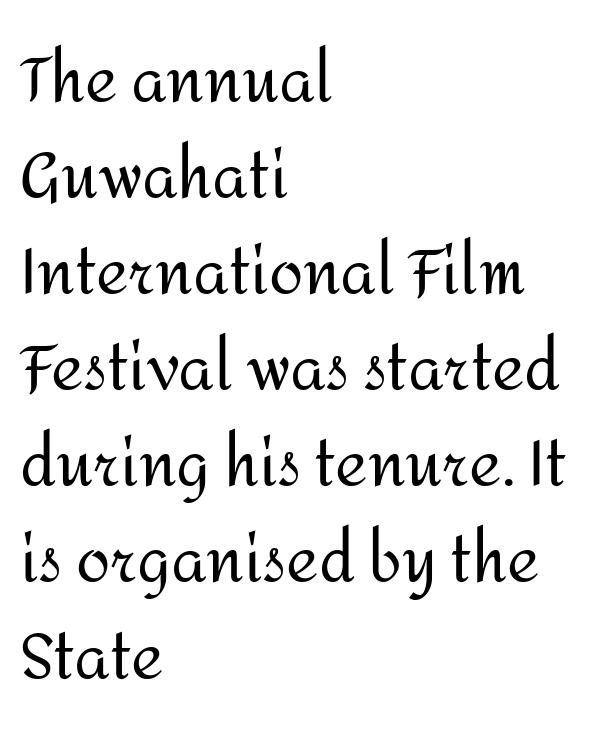
Ink coverage per letter is moderate at most. Each letter's strokes conclude bluntly, with no projecting serifs. Note the varied advance widths — an 'i' is clearly narrower than an 'm'. The letters stand straight up with perfectly vertical stems.
